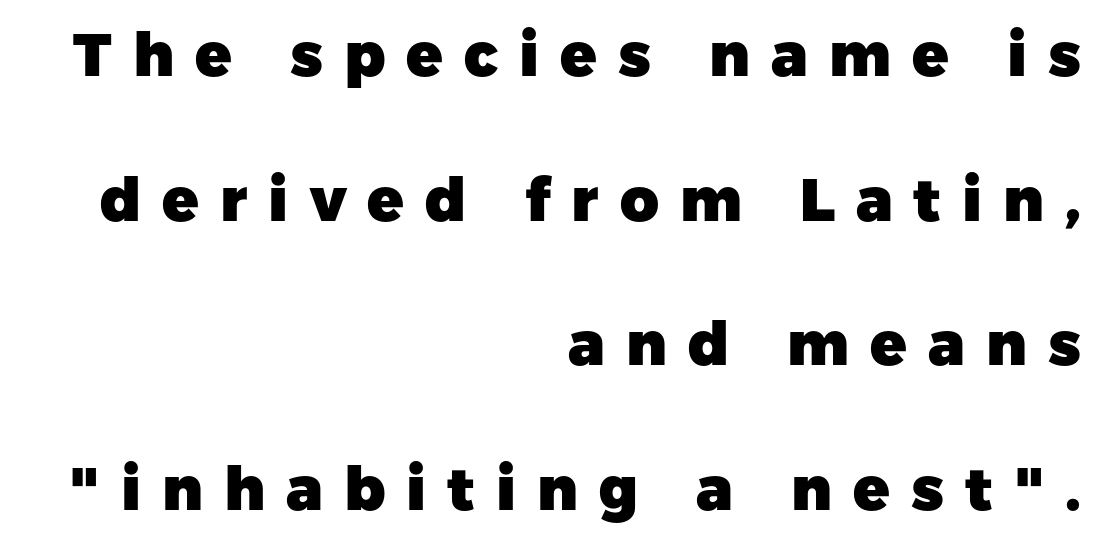
Lines of text with bare space underneath. Caption: multi-line text, flush right, ragged left. How would I describe the line gaps? Wide and relaxed. Summary of weight: heavy, a full bold. Is this a fixed-width face? No — the glyphs have proportional, varying widths. Posture: straight, roman, zero tilt.
